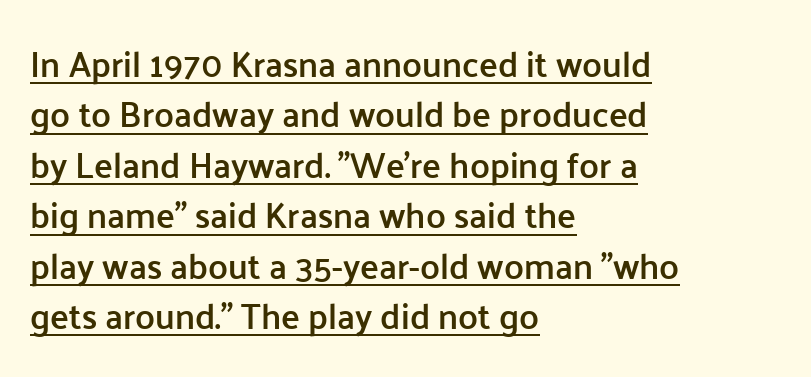
{"serif": "no", "italic": "no", "bold": "semi", "weight": "semibold", "width": "normal", "stroke_contrast": "low", "x_height": "medium", "monospaced": "no", "underline": "yes", "align": "left", "line_spacing": "normal", "line_spacing_ratio": 1.44, "letter_spacing": "normal", "letter_spacing_em": 0.0, "glyph_px": 35}
